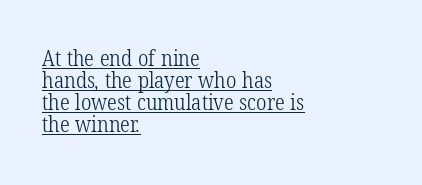
{"bold": "no", "underline": "yes", "align": "left", "line_spacing": "tight", "line_spacing_ratio": 1.0, "letter_spacing": "normal", "letter_spacing_em": 0.0, "glyph_px": 22}
